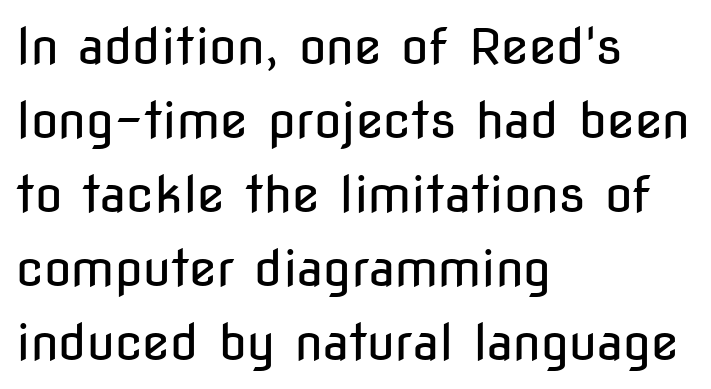
The image shows 50 px regular-weight, condensed sans-serif type, upright; set left-aligned, normal line spacing (1.48x), normal letter spacing, not underlined; low stroke contrast and a medium x-height.
